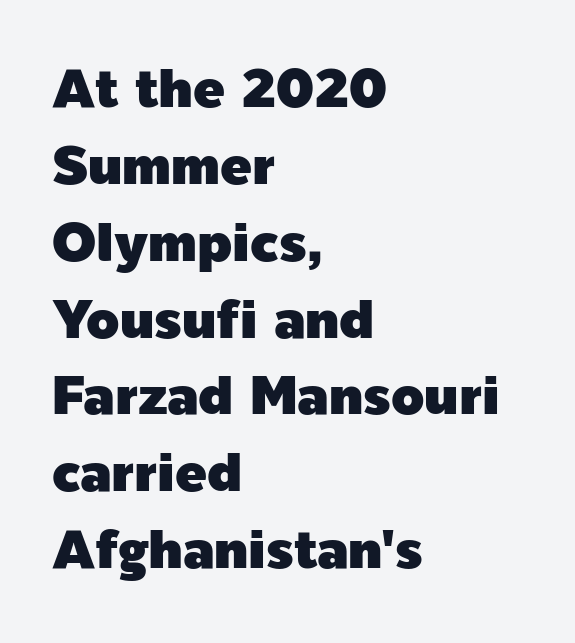
Q: Is the text italic (slanted)? A: No, it is upright.
Q: Is the typeface a serif or a sans-serif typeface? A: Sans-serif.
Q: Is the text underlined? A: No.
Q: How is the paragraph aligned? A: Left-aligned.
Q: Is the spacing between letters normal or unusually wide? A: Normal.
Q: Is the spacing between lines tight, normal or loose? A: Normal.
Q: Width (condensed, normal, or wide)? A: Normal.
Q: x-height? A: Medium.
Q: Monospaced? A: No.
